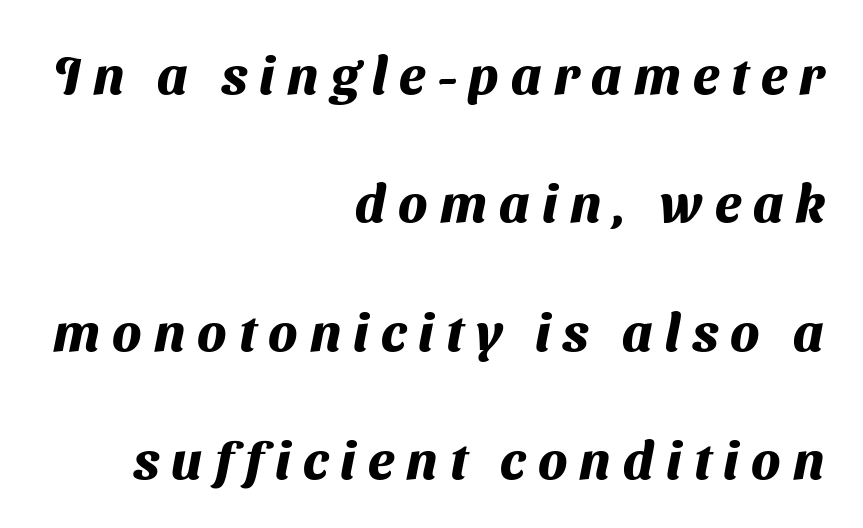
Q: Is the text bold? A: Yes.
Q: Is the typeface a serif or a sans-serif typeface? A: Sans-serif.
Q: Is the text underlined? A: No.
Q: How is the paragraph aligned? A: Right-aligned.
Q: Is the spacing between letters normal or unusually wide? A: Unusually wide.
Q: Is the spacing between lines tight, normal or loose? A: Loose.
Q: Width (condensed, normal, or wide)? A: Normal.
Q: Stroke contrast? A: Medium.
Q: x-height? A: Medium.
Q: Monospaced? A: No.
